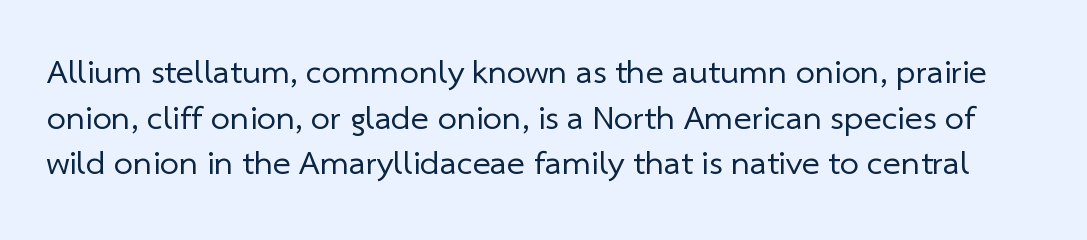
{"serif": "no", "bold": "no", "weight": "regular", "width": "normal", "stroke_contrast": "low", "x_height": "medium", "monospaced": "no", "underline": "no", "line_spacing": "normal", "line_spacing_ratio": 1.34, "letter_spacing": "normal", "letter_spacing_em": 0.0, "glyph_px": 34}
